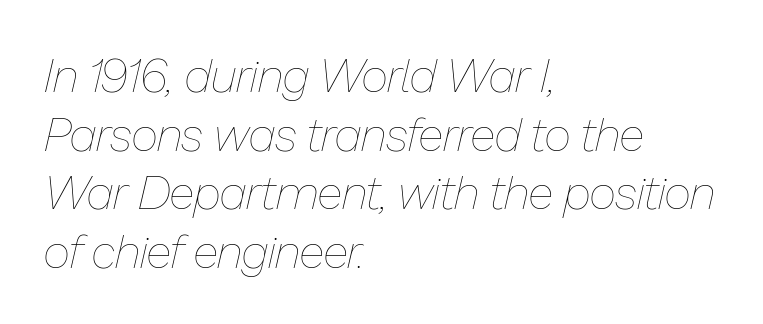
Q: Is the text bold? A: No.
Q: Is the text italic (slanted)? A: Yes, it leans right by about 13 degrees.
Q: Is the text underlined? A: No.
Q: How is the paragraph aligned? A: Left-aligned.
Q: Is the spacing between letters normal or unusually wide? A: Normal.
Q: Is the spacing between lines tight, normal or loose? A: Normal.
Q: Width (condensed, normal, or wide)? A: Normal.
Q: Stroke contrast? A: Low.
Q: x-height? A: Medium.
Q: Monospaced? A: No.
